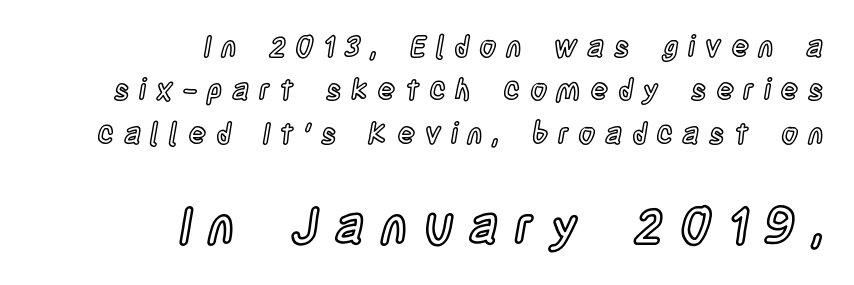
Q: Is the text italic (slanted)? A: Yes.
Q: Is the text underlined? A: No.
Q: How is the paragraph aligned? A: Right-aligned.
Q: Is the spacing between letters normal or unusually wide? A: Unusually wide.
Q: Is the spacing between lines tight, normal or loose? A: Normal.
Q: Which block of text is set in a larger size, the first (top) or the second (bottom)? A: The second (bottom) one.
Q: Width (condensed, normal, or wide)? A: Condensed.
Q: x-height? A: Large.
Q: Monospaced? A: No.
